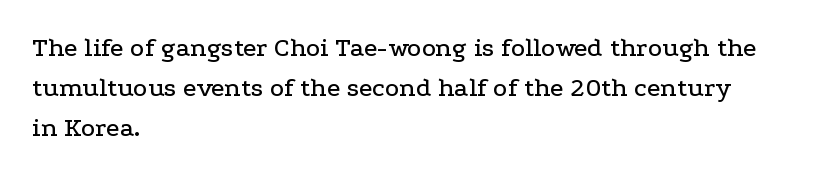
Regular leading. The zone under the glyphs is completely vacant. Italic? Not at all — the glyphs are vertical. A typesetter would call this zero additional tracking. Leftover space on each line is placed entirely after the last word.
